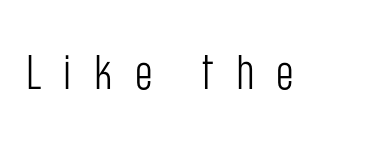
Q: Is the text bold? A: No.
Q: Is the text italic (slanted)? A: No, it is upright.
Q: Is the typeface a serif or a sans-serif typeface? A: Sans-serif.
Q: Is the text underlined? A: No.
Q: Is the spacing between letters normal or unusually wide? A: Unusually wide.
Q: Width (condensed, normal, or wide)? A: Condensed.
Q: Stroke contrast? A: Low.
Q: x-height? A: Large.
Q: Monospaced? A: No.
